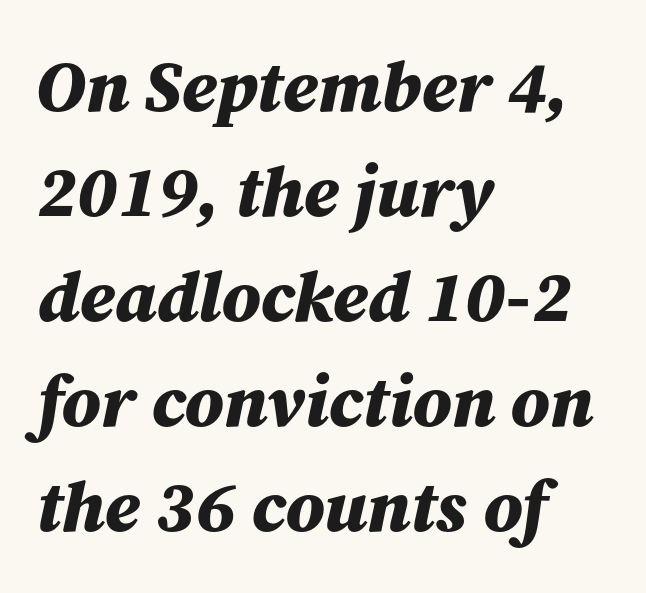
This sample has the flowing, uneven cadence of proportional lettering. These words are printed bold, with thick strokes throughout. Visually the block forms a straight wall on the left and a jagged coastline on the right. The passage shown leans; its letterforms are oblique. The space directly below the letters is spotless. In terms of leading, this rendering sits right in the middle.
